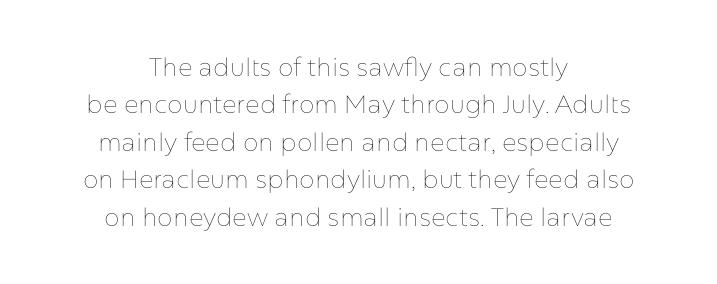
Is this a heavy cut? Hardly; it is regular or lighter. This sample uses an upright cut, with every glyph sitting square on the baseline. The passage shown has conventional tracking throughout. Where is the straight margin? There isn't one; the lines are centered. A typesetter would call this leading conventional body-copy spacing.
